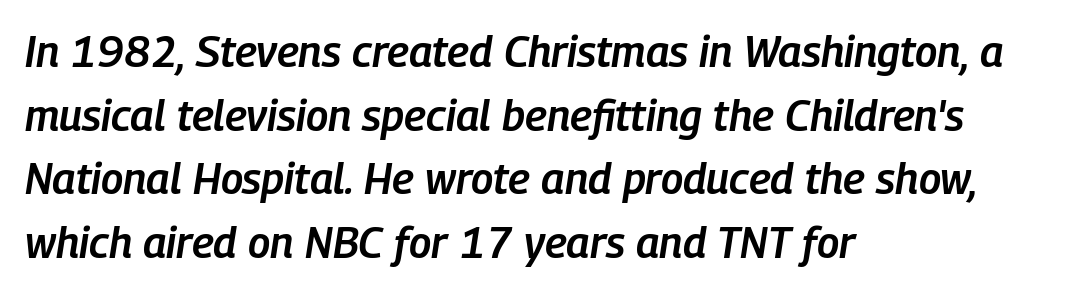
The image shows 43 px semibold, condensed type, italic (leaning right); set left-aligned, normal line spacing (1.48x), normal letter spacing, not underlined; low stroke contrast and a medium x-height.
